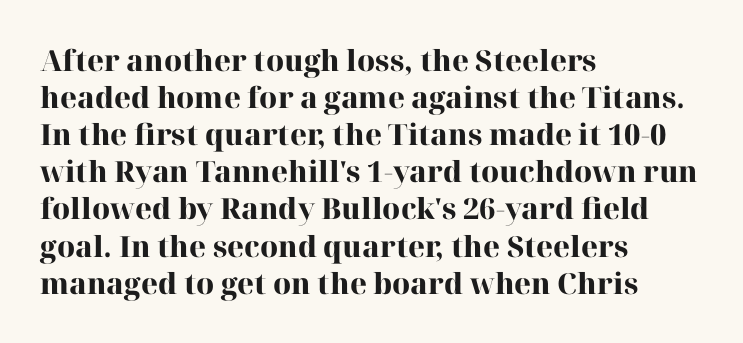
Q: Is the text bold? A: Yes.
Q: Is the text italic (slanted)? A: No, it is upright.
Q: Is the typeface a serif or a sans-serif typeface? A: Serif.
Q: Is the text underlined? A: No.
Q: How is the paragraph aligned? A: Left-aligned.
Q: Is the spacing between letters normal or unusually wide? A: Normal.
Q: Is the spacing between lines tight, normal or loose? A: Normal.
Q: Width (condensed, normal, or wide)? A: Normal.
Q: Stroke contrast? A: High.
Q: x-height? A: Medium.
Q: Monospaced? A: No.
